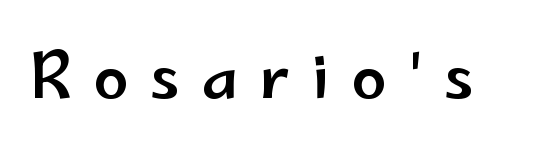
{"serif": "no", "italic": "no", "width": "wide", "stroke_contrast": "low", "x_height": "small", "monospaced": "no", "underline": "no", "letter_spacing": "wide", "letter_spacing_em": 0.34, "glyph_px": 63}
